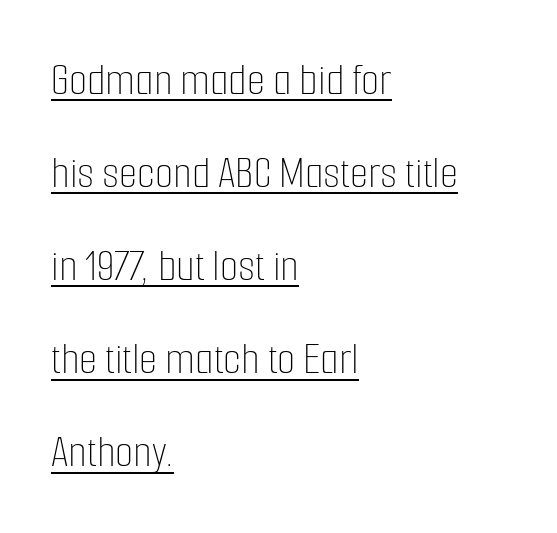
{"italic": "no", "bold": "no", "weight": "thin", "width": "condensed", "stroke_contrast": "low", "x_height": "medium", "monospaced": "no", "underline": "yes", "align": "left", "line_spacing": "loose", "line_spacing_ratio": 1.98, "letter_spacing": "normal", "letter_spacing_em": 0.0, "glyph_px": 47}
